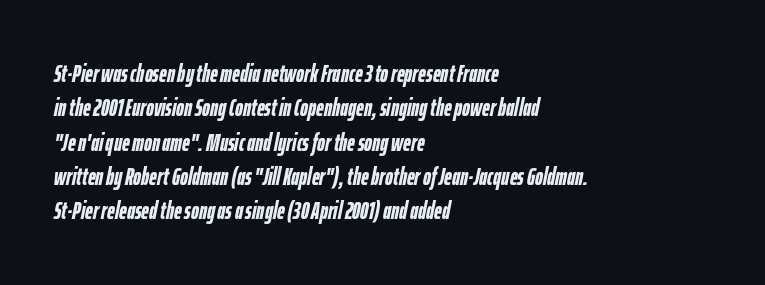
{"italic": "yes", "lean": "right", "slant_degrees": 12, "bold": "yes", "underline": "no", "align": "left", "line_spacing": "normal", "line_spacing_ratio": 1.43, "letter_spacing": "normal", "letter_spacing_em": 0.0, "glyph_px": 24}
